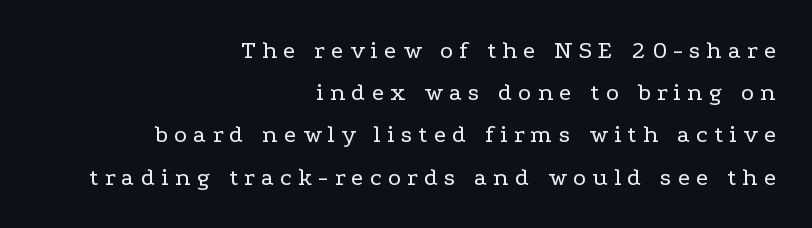
Q: Is the text bold? A: No.
Q: Is the text italic (slanted)? A: No, it is upright.
Q: Is the text underlined? A: No.
Q: How is the paragraph aligned? A: Right-aligned.
Q: Is the spacing between letters normal or unusually wide? A: Unusually wide.
Q: Is the spacing between lines tight, normal or loose? A: Normal.
